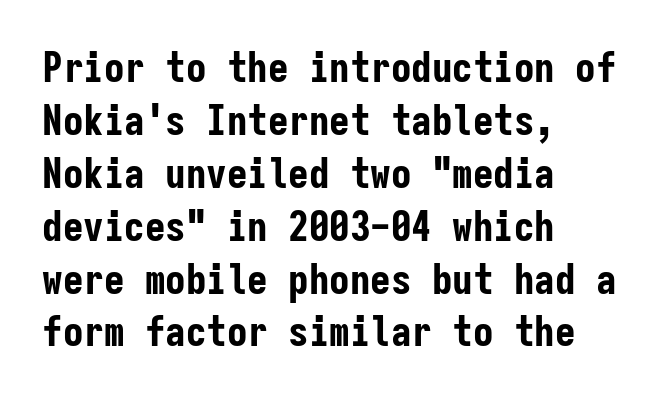
The image shows 41 px bold, condensed sans-serif type, upright, monospaced; set left-aligned, normal line spacing (1.29x), normal letter spacing, not underlined; low stroke contrast and a medium x-height.
